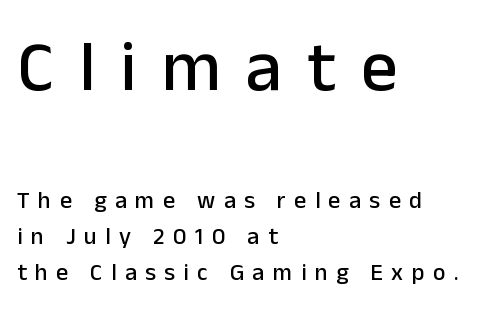
Q: Is the text italic (slanted)? A: No, it is upright.
Q: Is the typeface a serif or a sans-serif typeface? A: Sans-serif.
Q: Is the text underlined? A: No.
Q: How is the paragraph aligned? A: Left-aligned.
Q: Is the spacing between letters normal or unusually wide? A: Unusually wide.
Q: Is the spacing between lines tight, normal or loose? A: Normal.
Q: Which block of text is set in a larger size, the first (top) or the second (bottom)? A: The first (top) one.
Q: Width (condensed, normal, or wide)? A: Normal.
Q: Stroke contrast? A: Low.
Q: x-height? A: Medium.
Q: Monospaced? A: No.
